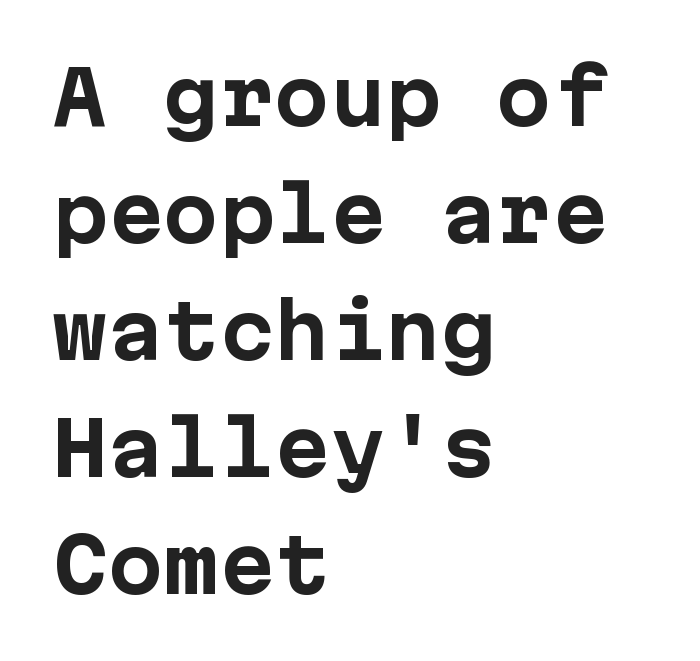
Q: Is the text bold? A: Yes.
Q: Is the text italic (slanted)? A: No, it is upright.
Q: Is the typeface a serif or a sans-serif typeface? A: Sans-serif.
Q: Is the text underlined? A: No.
Q: How is the paragraph aligned? A: Left-aligned.
Q: Is the spacing between letters normal or unusually wide? A: Normal.
Q: Is the spacing between lines tight, normal or loose? A: Normal.
Q: Width (condensed, normal, or wide)? A: Normal.
Q: Stroke contrast? A: Low.
Q: x-height? A: Medium.
Q: Monospaced? A: Yes.
